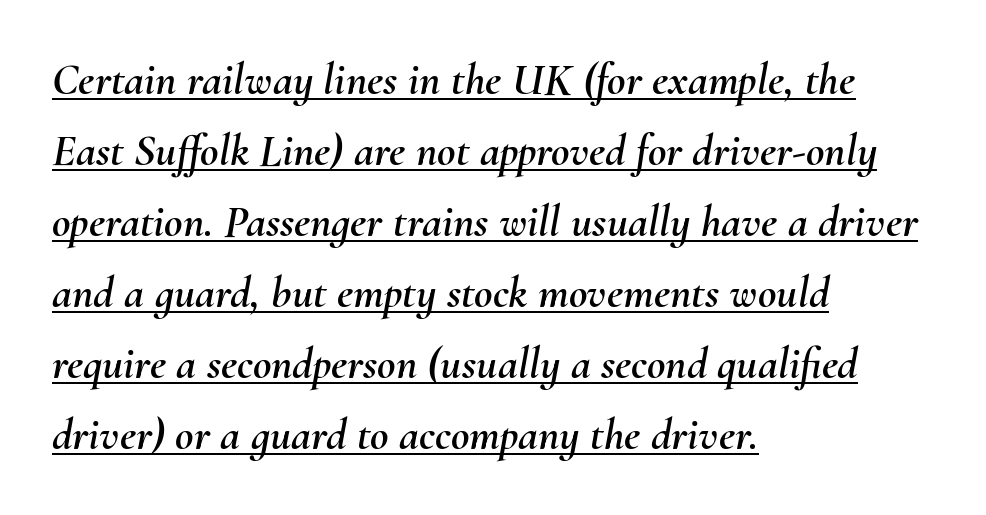
Q: Is the text italic (slanted)? A: Yes, it leans right by about 10 degrees.
Q: Is the text underlined? A: Yes.
Q: How is the paragraph aligned? A: Left-aligned.
Q: Is the spacing between letters normal or unusually wide? A: Normal.
Q: Is the spacing between lines tight, normal or loose? A: Normal.
Q: Width (condensed, normal, or wide)? A: Normal.
Q: Stroke contrast? A: Medium.
Q: x-height? A: Small.
Q: Monospaced? A: No.
